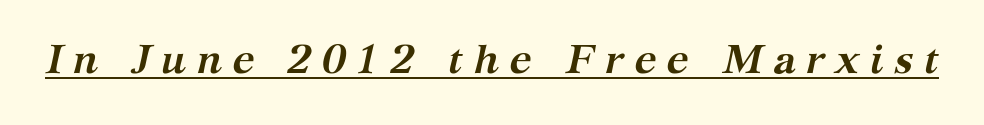
The image shows 41 px semibold serif type, italic (leaning right); set unusually wide letter spacing (+0.24 em), underlined; medium stroke contrast and a medium x-height.
